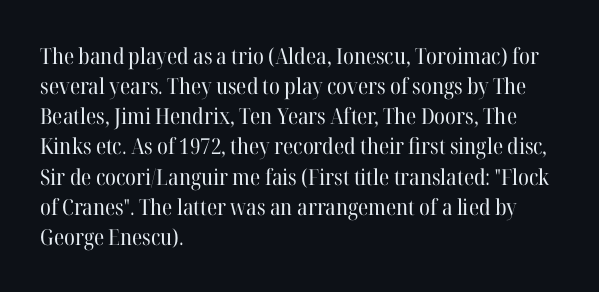
{"italic": "no", "bold": "no", "underline": "no", "align": "left", "line_spacing": "normal", "line_spacing_ratio": 1.37, "letter_spacing": "normal", "letter_spacing_em": 0.0, "glyph_px": 22}
